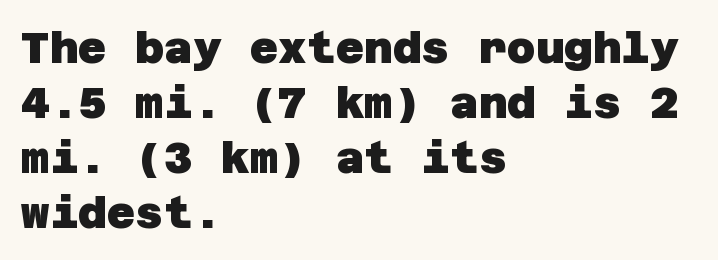
Leading matches the norm, producing a regular column. Each word holds together tightly as a unit, with standard inter-letter gaps. Compared with an ordinary text face, these strokes are far heavier — a full bold. Leftover space on each line is placed entirely after the last word.
